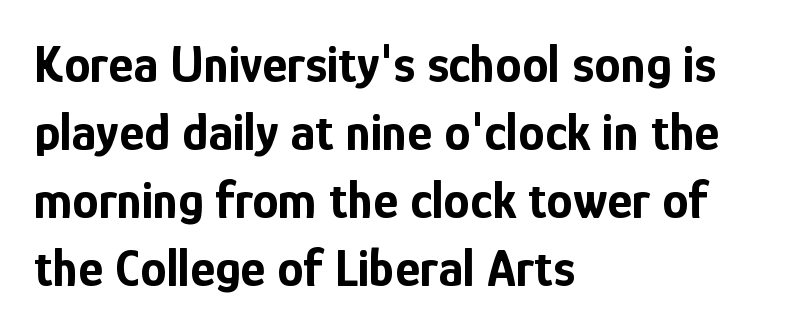
The image shows 53 px bold, condensed sans-serif type, upright; set left-aligned, normal line spacing (1.28x), normal letter spacing, not underlined; low stroke contrast and a medium x-height.
